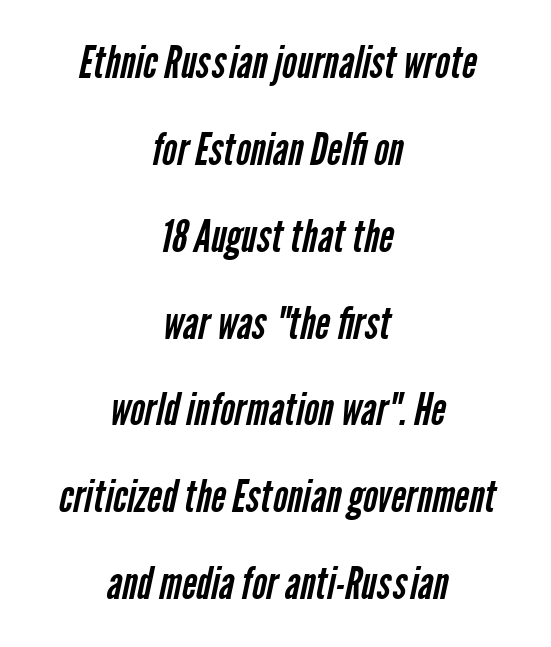
Q: Is the text bold? A: No.
Q: Is the typeface a serif or a sans-serif typeface? A: Sans-serif.
Q: Is the text underlined? A: No.
Q: How is the paragraph aligned? A: Centered.
Q: Is the spacing between letters normal or unusually wide? A: Normal.
Q: Is the spacing between lines tight, normal or loose? A: Loose.
Q: Width (condensed, normal, or wide)? A: Condensed.
Q: Stroke contrast? A: Low.
Q: x-height? A: Medium.
Q: Monospaced? A: No.
